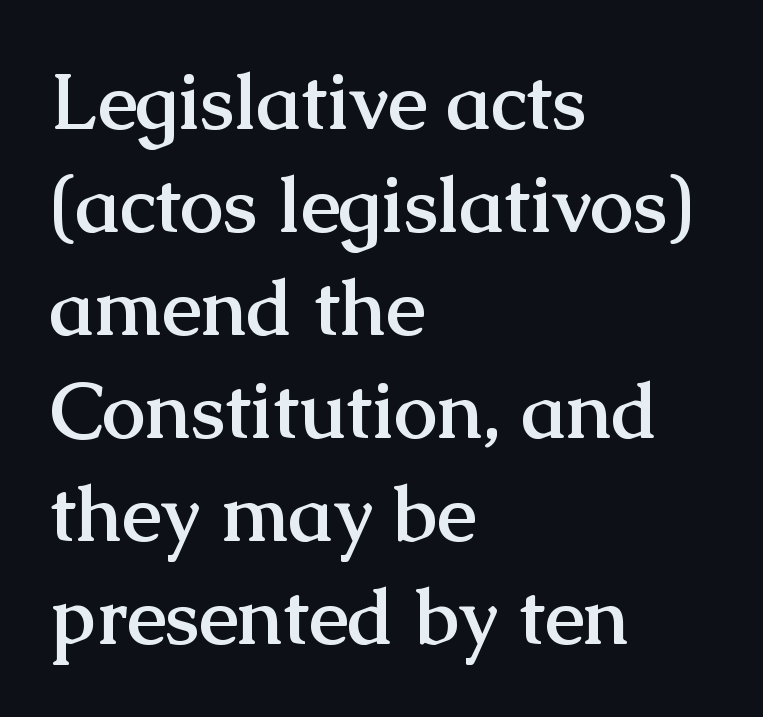
{"serif": "yes", "italic": "no", "bold": "yes", "weight": "semibold", "width": "normal", "stroke_contrast": "medium", "x_height": "medium", "monospaced": "no", "underline": "no", "align": "left", "line_spacing": "normal", "line_spacing_ratio": 1.32, "letter_spacing": "normal", "letter_spacing_em": 0.0, "glyph_px": 78}
